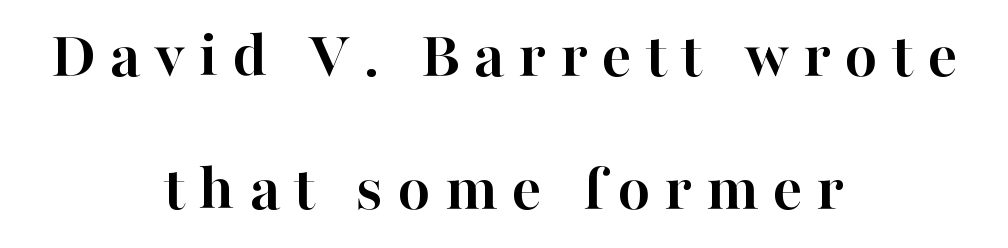
Q: Is the text bold? A: Yes.
Q: Is the text italic (slanted)? A: No, it is upright.
Q: Is the typeface a serif or a sans-serif typeface? A: Serif.
Q: Is the text underlined? A: No.
Q: How is the paragraph aligned? A: Centered.
Q: Is the spacing between letters normal or unusually wide? A: Unusually wide.
Q: Is the spacing between lines tight, normal or loose? A: Loose.
Q: Width (condensed, normal, or wide)? A: Normal.
Q: Stroke contrast? A: High.
Q: x-height? A: Medium.
Q: Monospaced? A: No.
